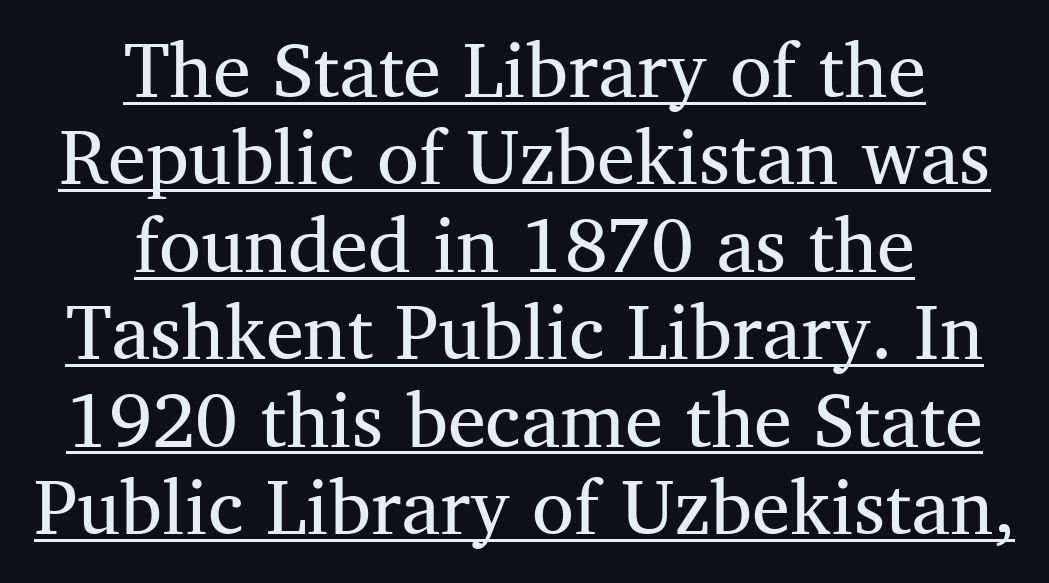
{"serif": "yes", "italic": "no", "bold": "no", "weight": "regular", "width": "normal", "stroke_contrast": "medium", "x_height": "medium", "monospaced": "no", "underline": "yes", "align": "center", "line_spacing": "tight", "line_spacing_ratio": 1.15, "letter_spacing": "normal", "letter_spacing_em": 0.0, "glyph_px": 76}
